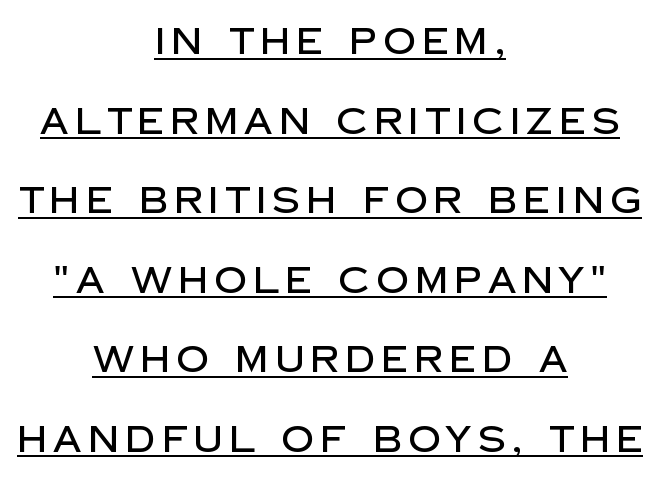
The typesetter has applied underlining to the passage shown. The passage shown is typed in a proportional face where columns would drift. Reading down the block, each line starts at a different indent, mirrored at its end. The designer dialed line spacing up above the default. The specimen reads as upright at a glance.
